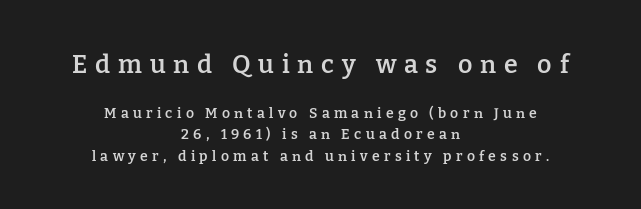
Q: Is the text bold? A: Semi-bold.
Q: Is the text italic (slanted)? A: No, it is upright.
Q: Is the text underlined? A: No.
Q: How is the paragraph aligned? A: Centered.
Q: Is the spacing between letters normal or unusually wide? A: Unusually wide.
Q: Is the spacing between lines tight, normal or loose? A: Normal.
Q: Which block of text is set in a larger size, the first (top) or the second (bottom)? A: The first (top) one.
